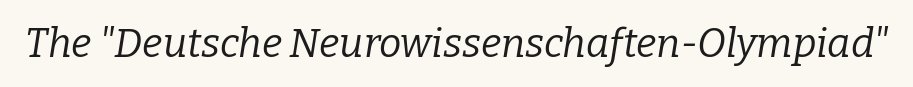
The image shows 40 px regular-weight serif type, italic (leaning right); set normal letter spacing, not underlined; low stroke contrast and a medium x-height.
